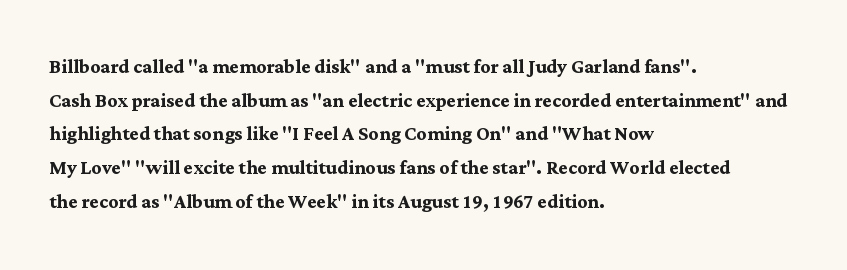
Students, note that the glyphs here touch the page at normal intervals. Chunky letters — that's bold for sure. Descenders are the only things crossing below the line. Notice how the passage keeps a crisp vertical edge on the left only.
